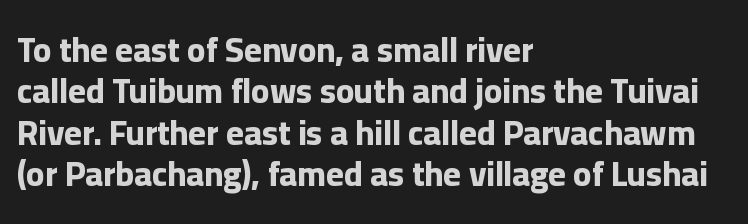
The lines are quadded left. It's the straight-up-and-down kind of type. Standard letterfit; no display-style spreading of the glyphs. On the weight axis this lands at bold, roughly 700. The letters advance in unequal steps, a hallmark of proportional type. Rule under the text: the space is simply empty.
